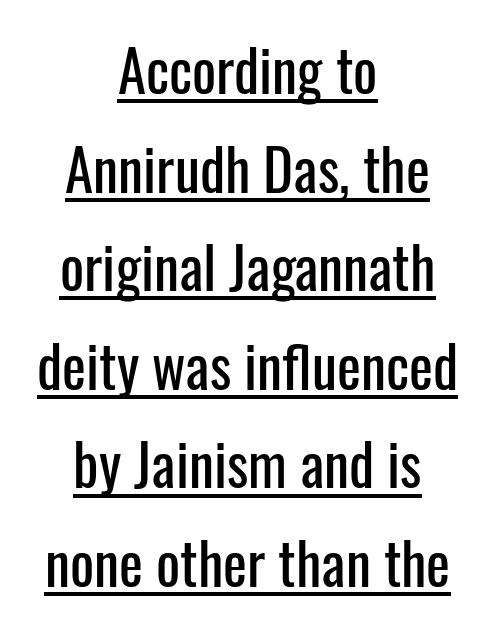
Q: Is the text italic (slanted)? A: No, it is upright.
Q: Is the typeface a serif or a sans-serif typeface? A: Sans-serif.
Q: Is the text underlined? A: Yes.
Q: How is the paragraph aligned? A: Centered.
Q: Is the spacing between letters normal or unusually wide? A: Normal.
Q: Width (condensed, normal, or wide)? A: Condensed.
Q: Stroke contrast? A: Low.
Q: x-height? A: Medium.
Q: Monospaced? A: No.
